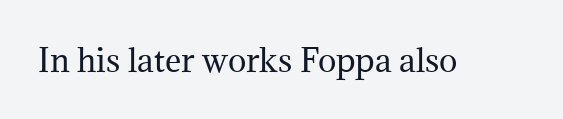
The image shows 31 px regular-weight serif type, upright; set normal letter spacing, not underlined; medium stroke contrast and a medium x-height.
